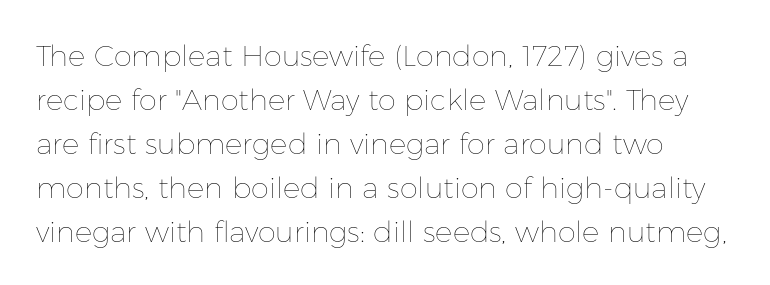
{"italic": "no", "bold": "no", "weight": "thin", "width": "normal", "stroke_contrast": "low", "x_height": "medium", "monospaced": "no", "underline": "no", "align": "left", "line_spacing": "normal", "line_spacing_ratio": 1.52, "letter_spacing": "normal", "letter_spacing_em": 0.0, "glyph_px": 29}
